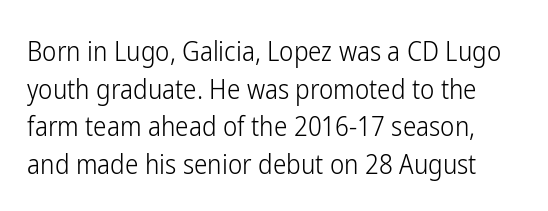
The font's upright variant was chosen for this text. Anything drawn beneath the words? Only blank space. The space between consecutive lines is moderate. Nothing heavy about these letters — not bold at all.
